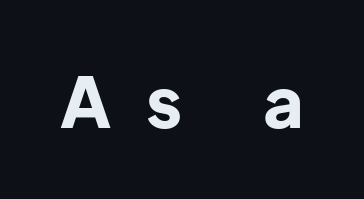
The image shows 70 px bold sans-serif type, upright; set unusually wide letter spacing (+0.49 em), not underlined; low stroke contrast and a medium x-height.
